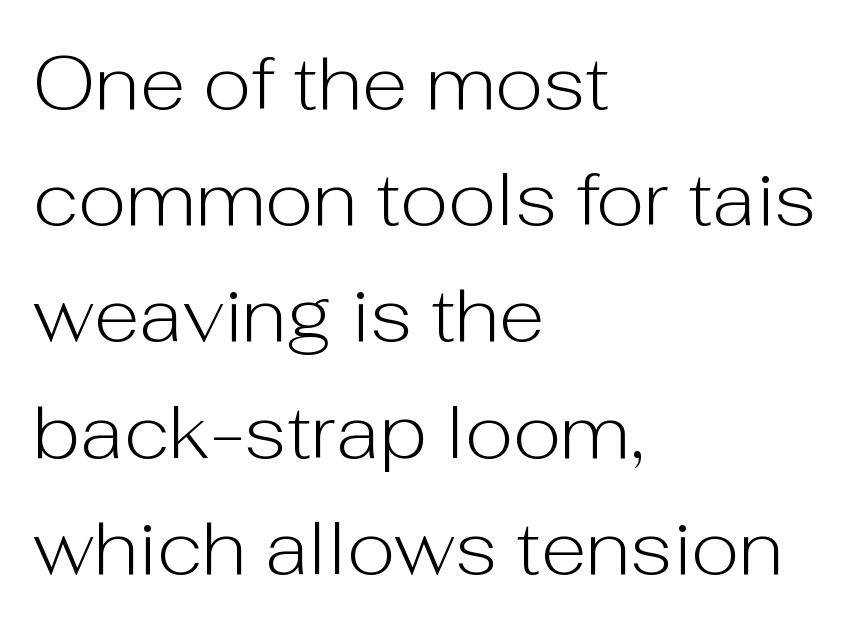
Q: Is the text bold? A: No.
Q: Is the text italic (slanted)? A: No, it is upright.
Q: Is the typeface a serif or a sans-serif typeface? A: Sans-serif.
Q: Is the text underlined? A: No.
Q: How is the paragraph aligned? A: Left-aligned.
Q: Is the spacing between letters normal or unusually wide? A: Normal.
Q: Is the spacing between lines tight, normal or loose? A: Normal.
Q: Width (condensed, normal, or wide)? A: Normal.
Q: Stroke contrast? A: Low.
Q: x-height? A: Medium.
Q: Monospaced? A: No.
